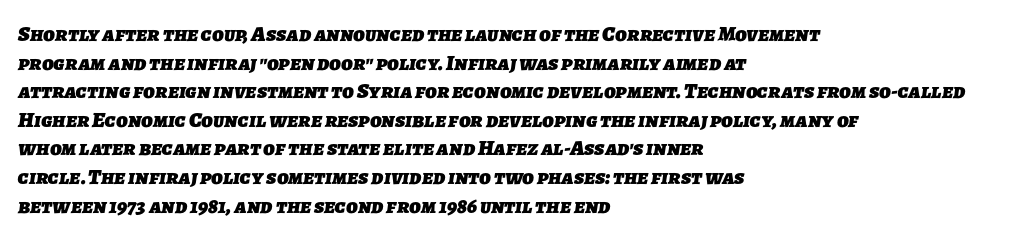
Q: Is the text bold? A: Yes.
Q: Is the text underlined? A: No.
Q: How is the paragraph aligned? A: Left-aligned.
Q: Is the spacing between letters normal or unusually wide? A: Normal.
Q: Is the spacing between lines tight, normal or loose? A: Normal.
